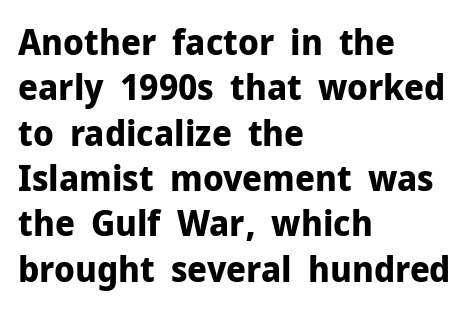
Think of a printed novel: that variable character pitch is what you see here. This rendering features lettering with no underline. Honestly, the row spacing looks completely unremarkable. Plenty of ink on the page — the face is bold.
